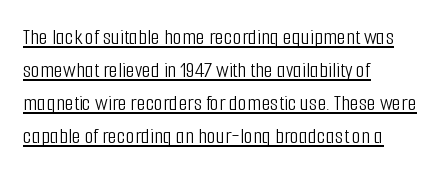
Every character sits straight up, as roman type does. Notice how descenders clear the ascenders below comfortably — that's standard leading. Inter-character spacing is left at the font's built-in metrics. Stems and bowls with no extra thickness — not bold.
